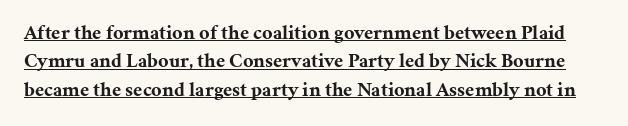
Q: Is the text bold? A: Yes.
Q: Is the text italic (slanted)? A: No, it is upright.
Q: Is the text underlined? A: Yes.
Q: Is the spacing between letters normal or unusually wide? A: Normal.
Q: Is the spacing between lines tight, normal or loose? A: Normal.
